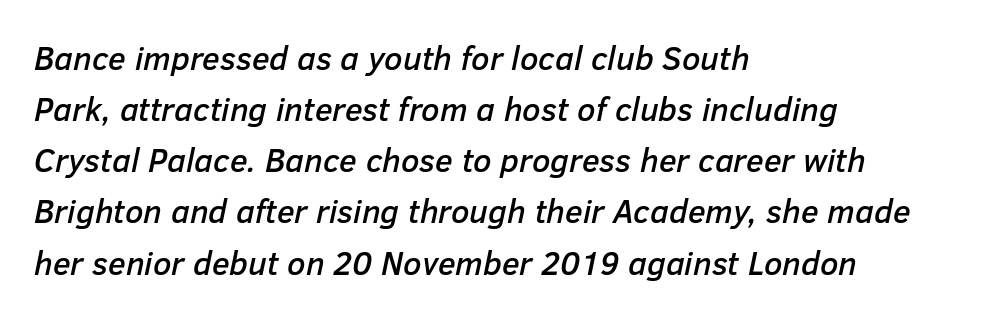
The image shows 33 px text type, italic (leaning right); set left-aligned, normal line spacing (1.55x), normal letter spacing, not underlined; low stroke contrast and a medium x-height.
